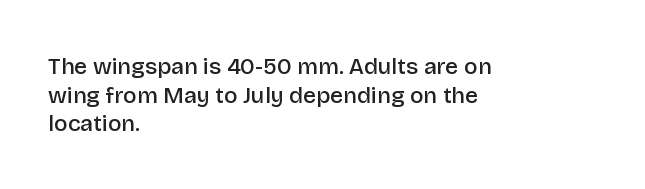
Q: Is the text bold? A: Semi-bold.
Q: Is the text italic (slanted)? A: No, it is upright.
Q: Is the text underlined? A: No.
Q: How is the paragraph aligned? A: Left-aligned.
Q: Is the spacing between letters normal or unusually wide? A: Normal.
